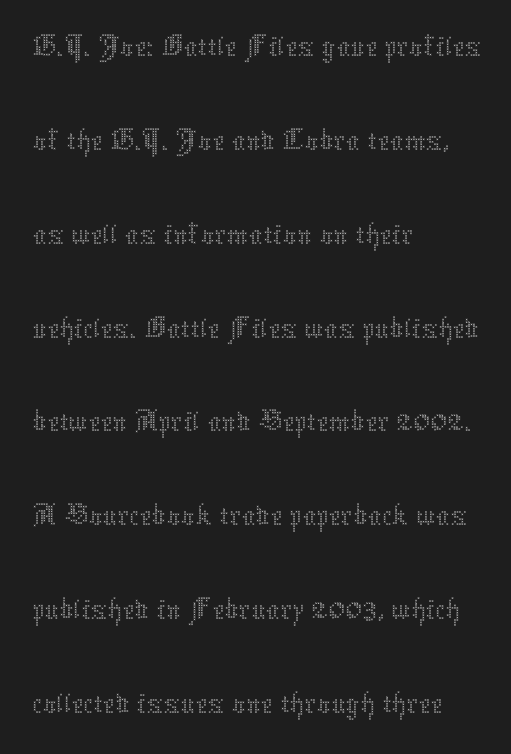
The image shows 68 px thin type, upright; set left-aligned, normal line spacing (1.38x), normal letter spacing, not underlined; medium stroke contrast and a medium x-height.
